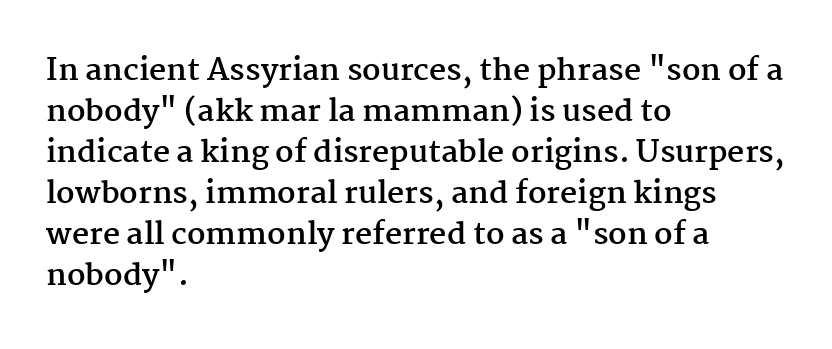
The image shows 30 px semibold serif type, upright; set left-aligned, normal line spacing (1.37x), normal letter spacing, not underlined; medium stroke contrast and a medium x-height.
